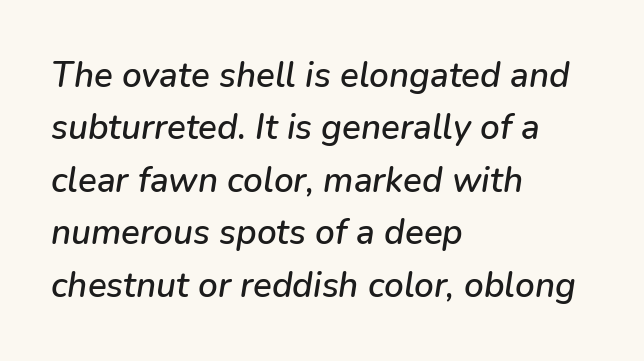
You could not count columns in this text — the font is proportionally spaced. The rendering keeps characters at their native spacing. Vertically, the passage feels balanced, rows spaced as you'd expect. The words here are not underlined. Characters are canted at an angle relative to the baseline's perpendicular.
